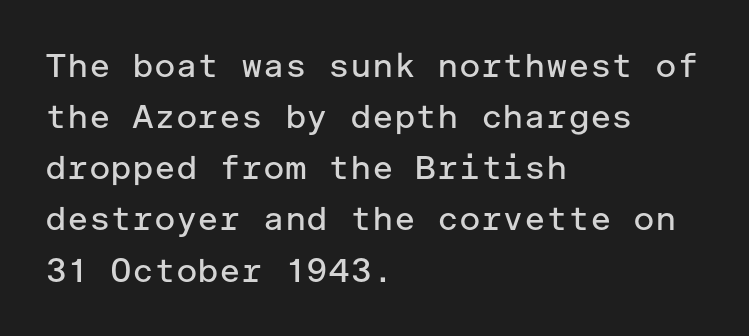
Note: no serifs on the glyphs. Nothing unusual about the tracking: characters are spaced as the font intends. The gap between lines stays unmarked. Horizontal alignment here is leftward, the default for most running prose. Does the lettering tilt? It doesn't — this is upright. The font sits on the lighter half of the weight spectrum, regular included.
